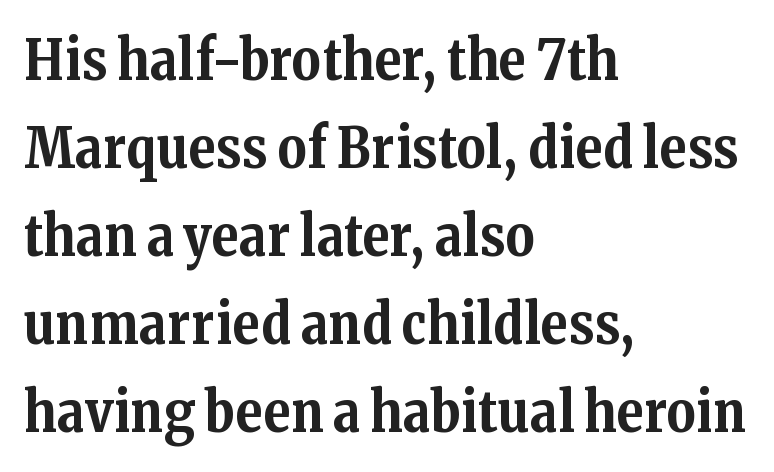
Q: Is the text bold? A: Yes.
Q: Is the text italic (slanted)? A: No, it is upright.
Q: Is the typeface a serif or a sans-serif typeface? A: Serif.
Q: Is the text underlined? A: No.
Q: How is the paragraph aligned? A: Left-aligned.
Q: Is the spacing between letters normal or unusually wide? A: Normal.
Q: Is the spacing between lines tight, normal or loose? A: Normal.
Q: Width (condensed, normal, or wide)? A: Normal.
Q: Stroke contrast? A: Medium.
Q: x-height? A: Medium.
Q: Monospaced? A: No.
